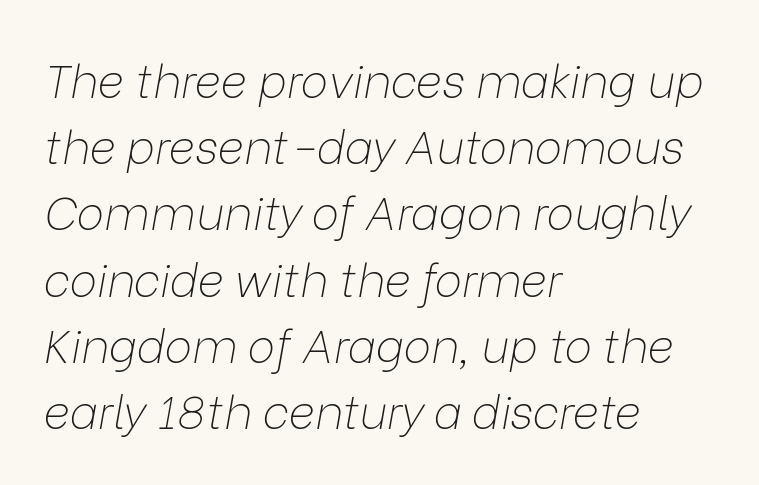
Note the varied advance widths — an 'i' is clearly narrower than an 'm'. Clear beneath every line of the passage. The lines in this sample share a left origin and differ only in where they stop. The letterforms sit shoulder to shoulder at normal distance.
